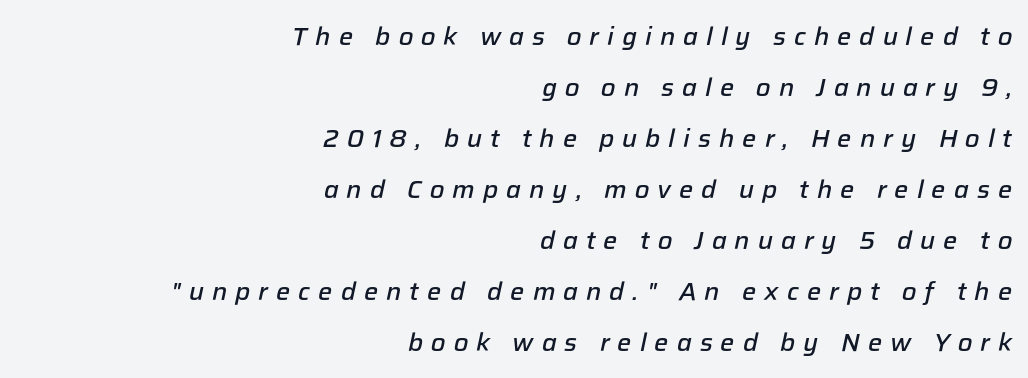
Q: Is the text bold? A: Semi-bold.
Q: Is the text italic (slanted)? A: Yes, it leans right by about 12 degrees.
Q: Is the text underlined? A: No.
Q: How is the paragraph aligned? A: Right-aligned.
Q: Is the spacing between letters normal or unusually wide? A: Unusually wide.
Q: Is the spacing between lines tight, normal or loose? A: Loose.
